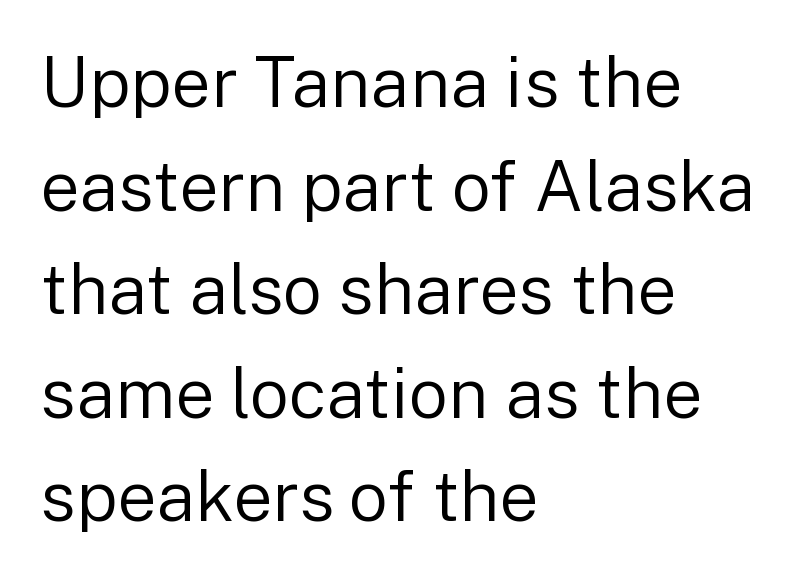
Q: Is the text bold? A: No.
Q: Is the text italic (slanted)? A: No, it is upright.
Q: Is the typeface a serif or a sans-serif typeface? A: Sans-serif.
Q: Is the text underlined? A: No.
Q: How is the paragraph aligned? A: Left-aligned.
Q: Is the spacing between letters normal or unusually wide? A: Normal.
Q: Is the spacing between lines tight, normal or loose? A: Normal.
Q: Width (condensed, normal, or wide)? A: Normal.
Q: Stroke contrast? A: Low.
Q: x-height? A: Medium.
Q: Monospaced? A: No.
